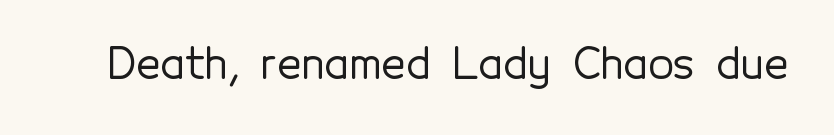
Q: Is the text italic (slanted)? A: No, it is upright.
Q: Is the typeface a serif or a sans-serif typeface? A: Sans-serif.
Q: Is the text underlined? A: No.
Q: Is the spacing between letters normal or unusually wide? A: Normal.
Q: Width (condensed, normal, or wide)? A: Normal.
Q: x-height? A: Medium.
Q: Monospaced? A: No.
